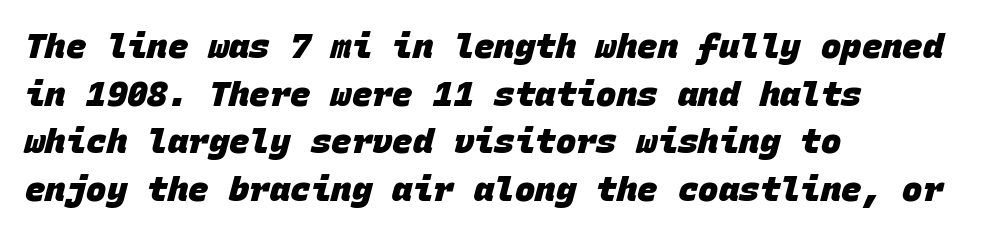
Q: Is the text bold? A: Yes.
Q: Is the typeface a serif or a sans-serif typeface? A: Sans-serif.
Q: Is the text underlined? A: No.
Q: How is the paragraph aligned? A: Left-aligned.
Q: Is the spacing between letters normal or unusually wide? A: Normal.
Q: Is the spacing between lines tight, normal or loose? A: Normal.
Q: Width (condensed, normal, or wide)? A: Normal.
Q: Stroke contrast? A: Low.
Q: x-height? A: Large.
Q: Monospaced? A: Yes.
